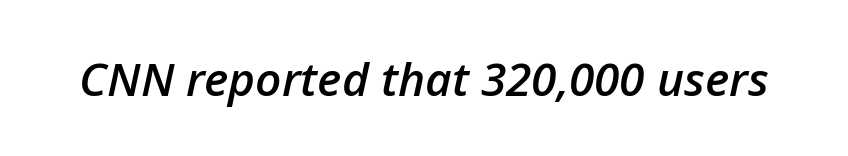
Q: Is the text bold? A: Semi-bold.
Q: Is the text italic (slanted)? A: Yes, it leans right by about 12 degrees.
Q: Is the text underlined? A: No.
Q: Is the spacing between letters normal or unusually wide? A: Normal.
Q: Width (condensed, normal, or wide)? A: Normal.
Q: Stroke contrast? A: Low.
Q: x-height? A: Medium.
Q: Monospaced? A: No.
